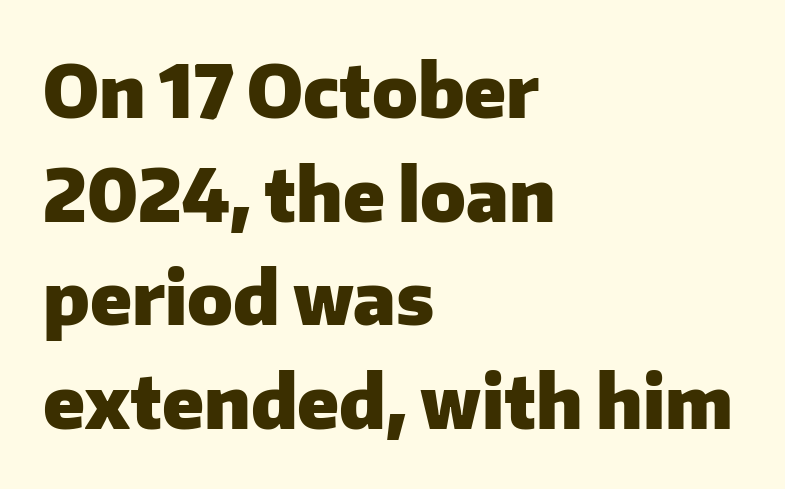
Characters follow at the spacing the type designer built in. The lettering stays uniformly vertical, giving the passage a roman look. Emphasis by weight is at full strength: bold. Do the characters align in a grid? No, the font is proportional. Caption: multi-line text, flush left, ragged right.
